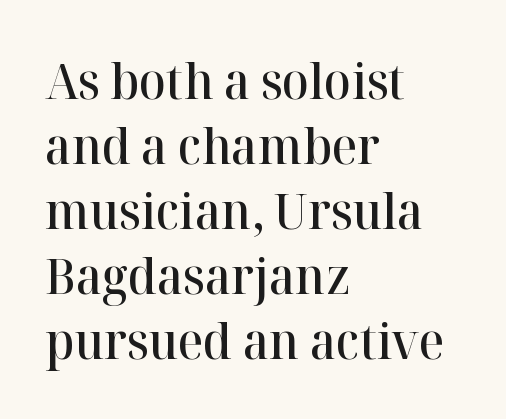
Students, note that the glyphs here touch the page at normal intervals. The text was rendered using a seriffed face with decorative stroke endings. Words float on clear page, feet unadorned. One-word summary of the alignment: left.
